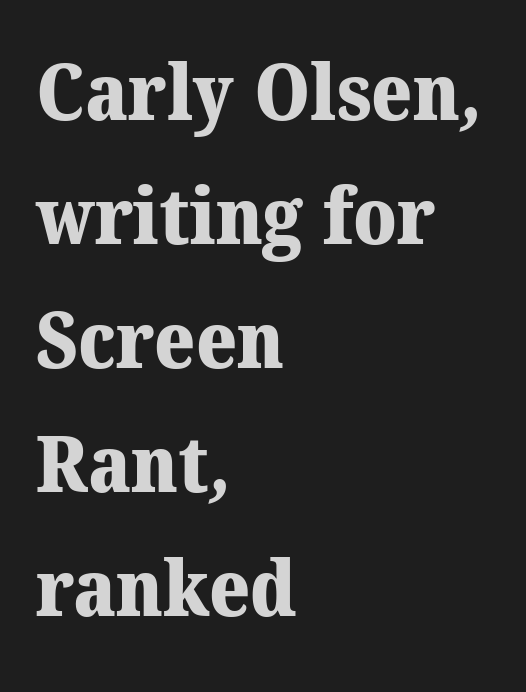
Looks like regular typesetting: each glyph gets only the width it needs. Notice how thick the strokes are: this is what a full bold looks like. This rendering leaves character spacing at its baseline value. Check where the strokes stop: tiny serifs finish them off. A clean baseline with only descenders dipping below it.
